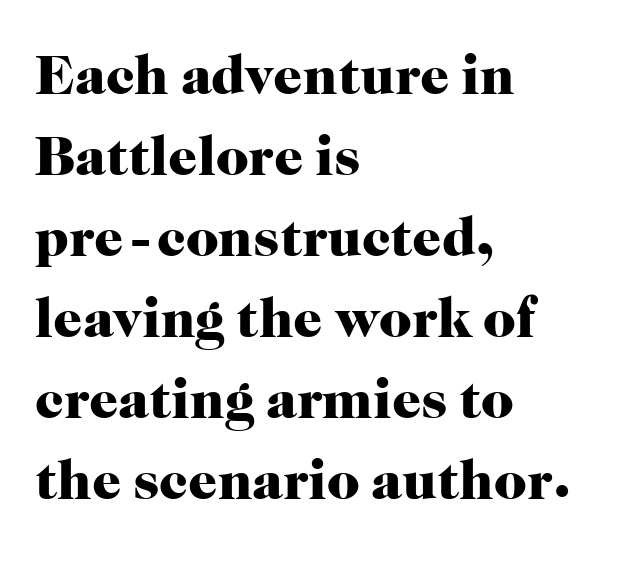
{"serif": "yes", "italic": "no", "bold": "yes", "weight": "heavy", "width": "normal", "stroke_contrast": "high", "x_height": "medium", "monospaced": "no", "underline": "no", "align": "left", "line_spacing": "normal", "line_spacing_ratio": 1.42, "letter_spacing": "normal", "letter_spacing_em": 0.0, "glyph_px": 57}
